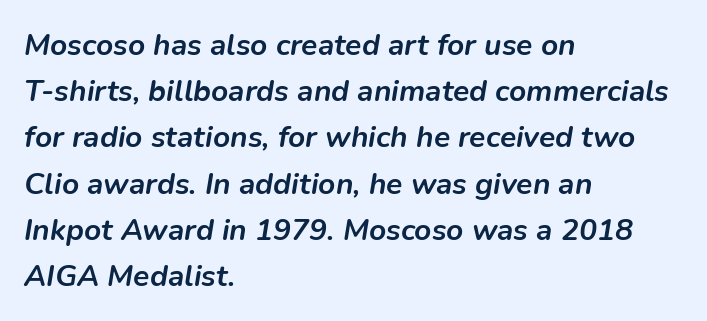
The passage shown leans; its letterforms are oblique. Each new line begins a customary step beneath the previous one. The compositor pushed each line to the left boundary. A typesetter would call this zero additional tracking. Heavy-handed strokes throughout: this text is bold.
